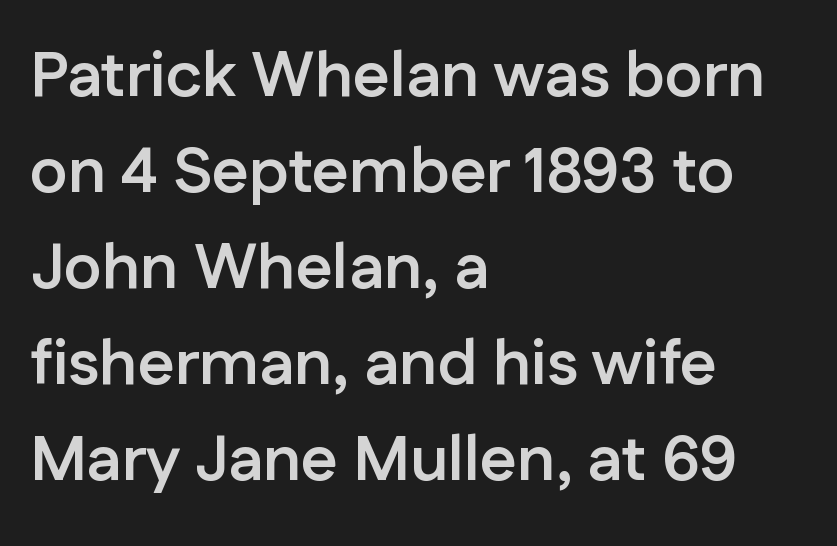
Q: Is the text bold? A: Yes.
Q: Is the text italic (slanted)? A: No, it is upright.
Q: Is the typeface a serif or a sans-serif typeface? A: Sans-serif.
Q: Is the text underlined? A: No.
Q: How is the paragraph aligned? A: Left-aligned.
Q: Is the spacing between letters normal or unusually wide? A: Normal.
Q: Is the spacing between lines tight, normal or loose? A: Normal.
Q: Width (condensed, normal, or wide)? A: Normal.
Q: Stroke contrast? A: Low.
Q: x-height? A: Medium.
Q: Monospaced? A: No.
